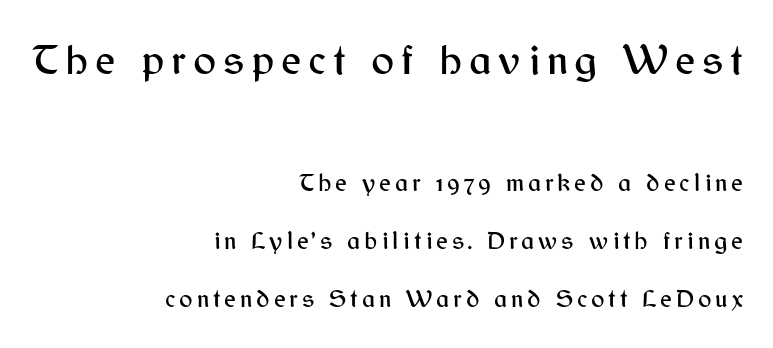
The image shows 43 px sans-serif type, upright; set right-aligned, loose line spacing (2.33x), not underlined; the first (top) block is 1.72x larger; medium stroke contrast and a medium x-height.
